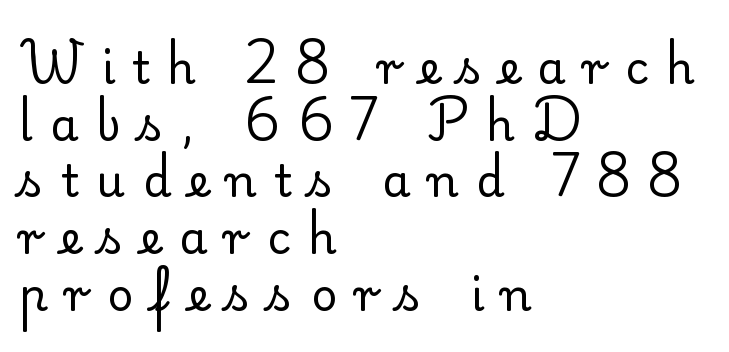
Classification — serif. This reads as an unemphasized weight, regular at the heaviest. Proportional: the letters do not fall into vertical columns. Every row of glyphs begins at an identical x-position on the left. The face used here is rendered with a markedly widened letterfit. How would I describe the line gaps? Plain and ordinary.
